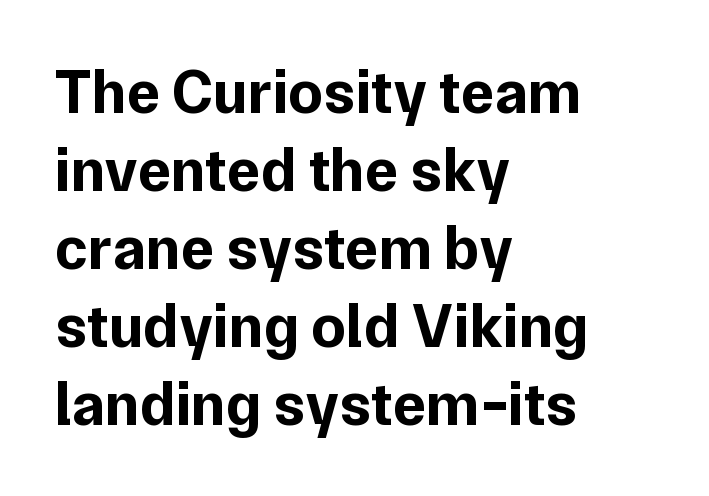
The image shows 62 px bold sans-serif type, upright; set left-aligned, normal line spacing (1.26x), normal letter spacing, not underlined; low stroke contrast and a medium x-height.
